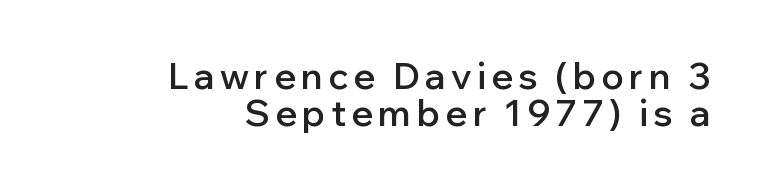
{"serif": "no", "italic": "no", "bold": "semi", "weight": "semibold", "width": "normal", "stroke_contrast": "low", "x_height": "medium", "monospaced": "no", "underline": "no", "align": "right", "line_spacing": "tight", "line_spacing_ratio": 1.03, "glyph_px": 36}
